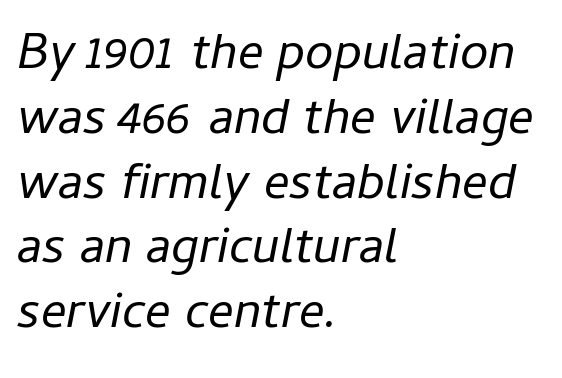
Q: Is the text bold? A: No.
Q: Is the text italic (slanted)? A: Yes, it leans right by about 11 degrees.
Q: Is the text underlined? A: No.
Q: How is the paragraph aligned? A: Left-aligned.
Q: Is the spacing between letters normal or unusually wide? A: Normal.
Q: Is the spacing between lines tight, normal or loose? A: Normal.
Q: Width (condensed, normal, or wide)? A: Normal.
Q: Stroke contrast? A: Low.
Q: x-height? A: Medium.
Q: Monospaced? A: No.
